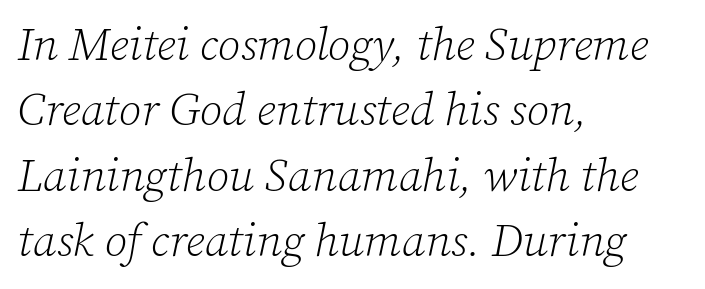
{"serif": "yes", "italic": "yes", "lean": "right", "slant_degrees": 12, "bold": "no", "weight": "light", "width": "normal", "stroke_contrast": "low", "x_height": "medium", "monospaced": "no", "underline": "no", "align": "left", "line_spacing": "normal", "line_spacing_ratio": 1.42, "letter_spacing": "normal", "letter_spacing_em": 0.0, "glyph_px": 46}
